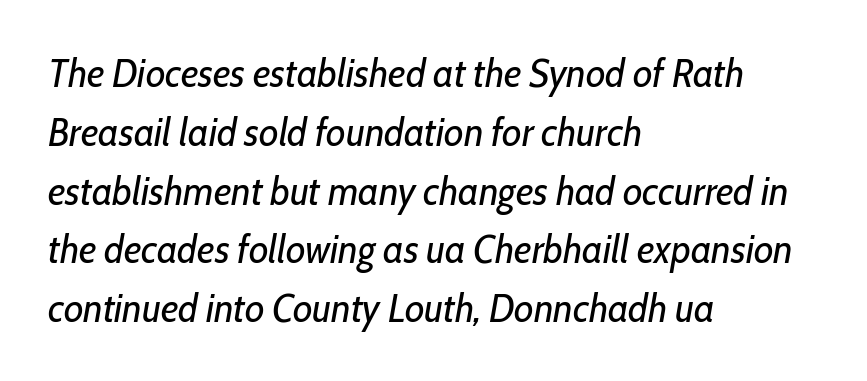
These glyphs show unthickened strokes, regular width or finer. The letters advance in unequal steps, a hallmark of proportional type. The string is rendered with underlining switched off. Words appear dense and cohesive because spacing is normal.
